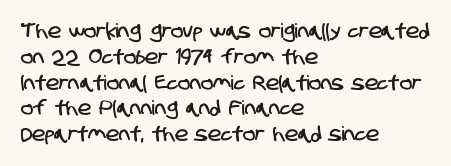
The lines are quadded left. Students, note that the glyphs here touch the page at normal intervals. The zone under the glyphs is completely vacant. The lines sit at an ordinary, default distance from one another.
